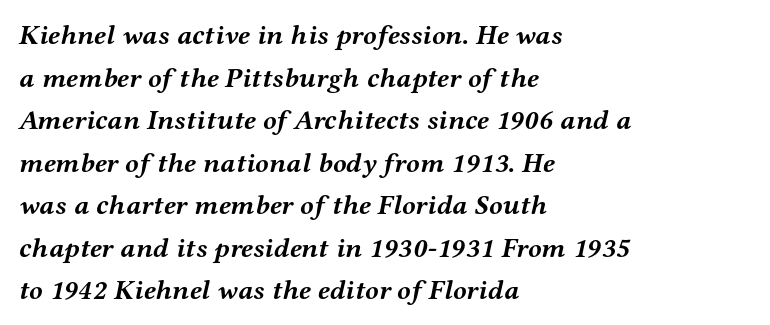
Q: Is the text bold? A: Yes.
Q: Is the text italic (slanted)? A: Yes, it leans right by about 12 degrees.
Q: Is the typeface a serif or a sans-serif typeface? A: Serif.
Q: Is the text underlined? A: No.
Q: How is the paragraph aligned? A: Left-aligned.
Q: Is the spacing between letters normal or unusually wide? A: Normal.
Q: Is the spacing between lines tight, normal or loose? A: Normal.
Q: Width (condensed, normal, or wide)? A: Wide.
Q: Stroke contrast? A: Medium.
Q: x-height? A: Medium.
Q: Monospaced? A: No.
